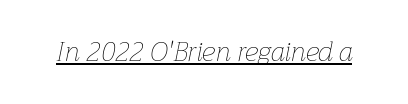
Q: Is the text bold? A: No.
Q: Is the text italic (slanted)? A: Yes, it leans right by about 12 degrees.
Q: Is the text underlined? A: Yes.
Q: Is the spacing between letters normal or unusually wide? A: Normal.
